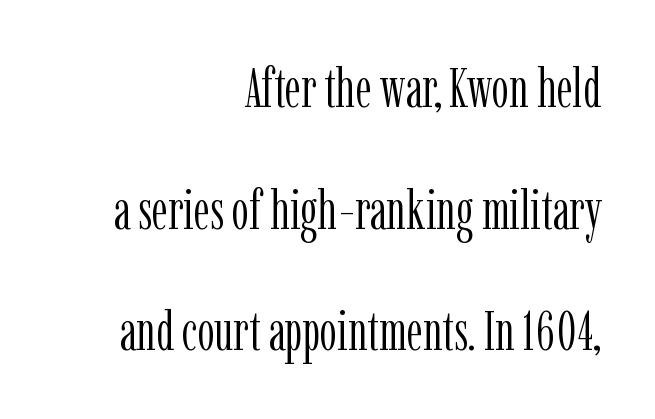
Q: Is the text bold? A: No.
Q: Is the text italic (slanted)? A: No, it is upright.
Q: Is the typeface a serif or a sans-serif typeface? A: Serif.
Q: Is the text underlined? A: No.
Q: How is the paragraph aligned? A: Right-aligned.
Q: Is the spacing between letters normal or unusually wide? A: Normal.
Q: Is the spacing between lines tight, normal or loose? A: Loose.
Q: Width (condensed, normal, or wide)? A: Condensed.
Q: Stroke contrast? A: Low.
Q: x-height? A: Medium.
Q: Monospaced? A: No.
